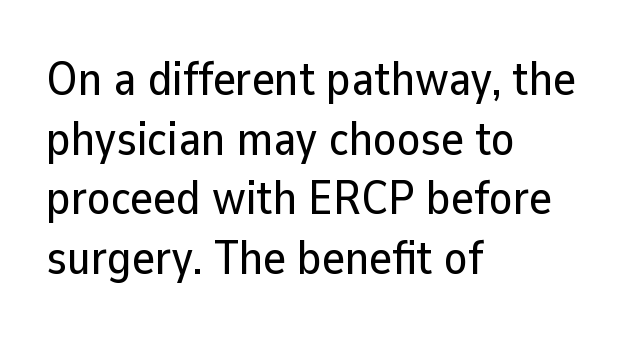
The image shows 48 px sans-serif type, upright; set left-aligned, line spacing 1.24x, normal letter spacing, not underlined; low stroke contrast and a medium x-height.
